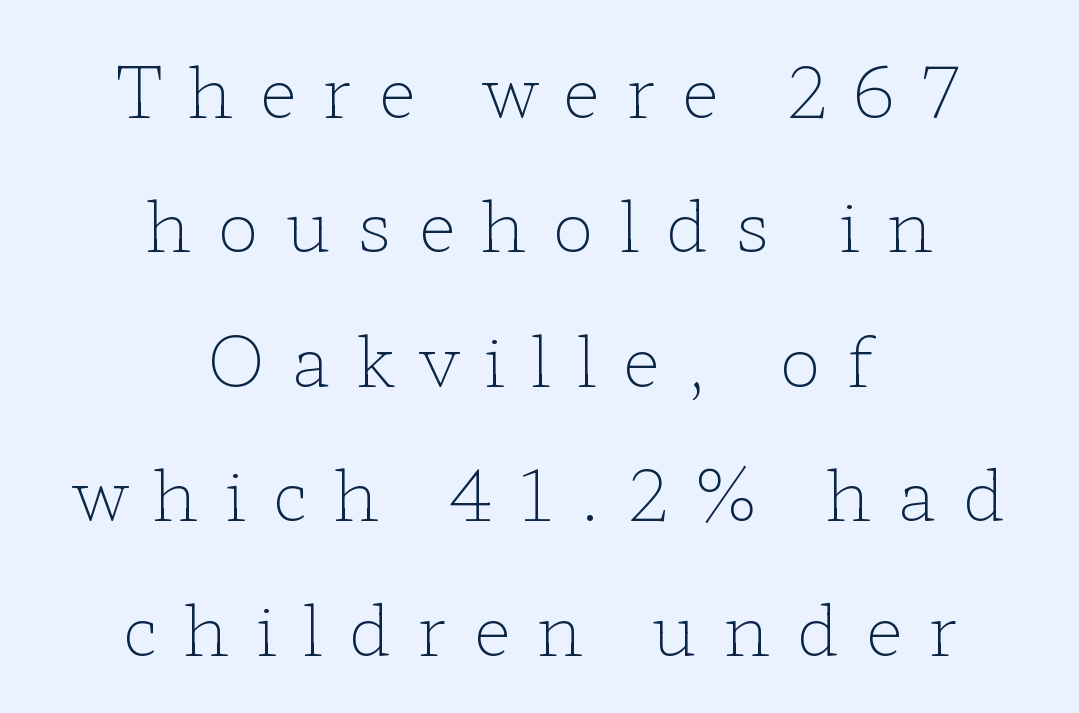
Characters remain perfectly vertical along every line. Quick note: underline off. Compared with a flush-left layout, this one balances lines on the center instead. Stroke mass is kept to a normal reading level or below. Glyph-to-glyph distance is far greater than everyday printed text. Proportional: the letters do not fall into vertical columns.
